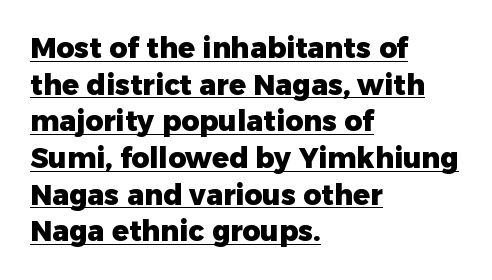
{"serif": "no", "italic": "no", "bold": "yes", "weight": "heavy", "width": "normal", "stroke_contrast": "low", "x_height": "medium", "monospaced": "no", "underline": "yes", "align": "left", "line_spacing": "normal", "line_spacing_ratio": 1.31, "letter_spacing": "normal", "letter_spacing_em": 0.0, "glyph_px": 28}
